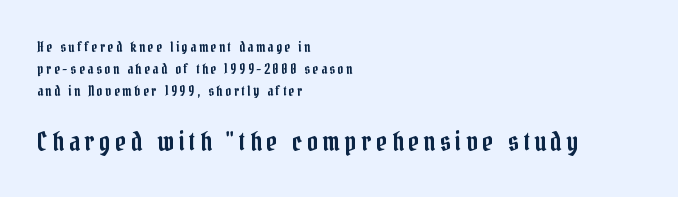
The image shows 26 px text type, upright; set left-aligned, normal line spacing (1.58x), not underlined; the second (bottom) block is 1.86x larger.
